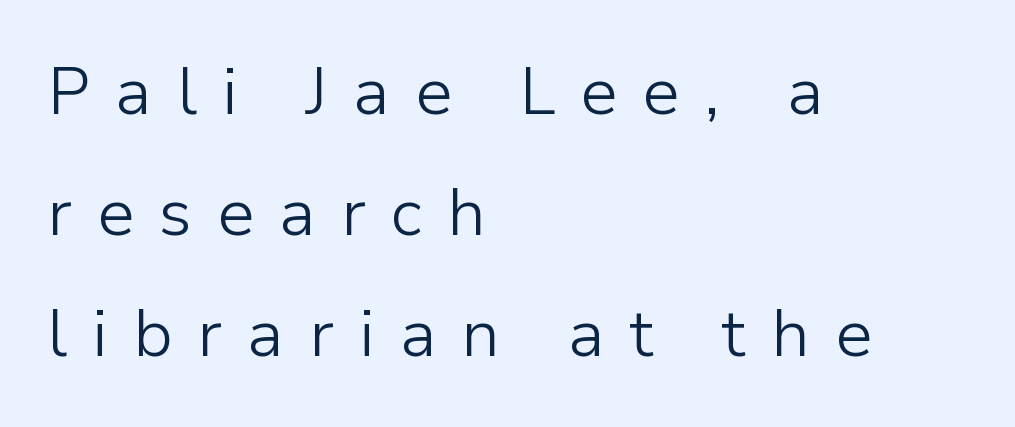
The image shows 66 px light sans-serif type, upright; set left-aligned, line spacing 1.83x, unusually wide letter spacing (+0.38 em), not underlined; low stroke contrast and a medium x-height.
